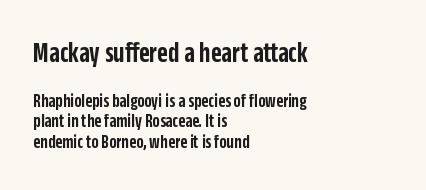
{"serif": "no", "italic": "no", "bold": "semi", "weight": "semibold", "width": "condensed", "stroke_contrast": "low", "x_height": "large", "monospaced": "no", "underline": "no", "align": "left", "line_spacing": "tight", "line_spacing_ratio": 1.08, "letter_spacing": "normal", "letter_spacing_em": 0.0, "larger_block": "first", "size_ratio": 1.53, "glyph_px": 29}
